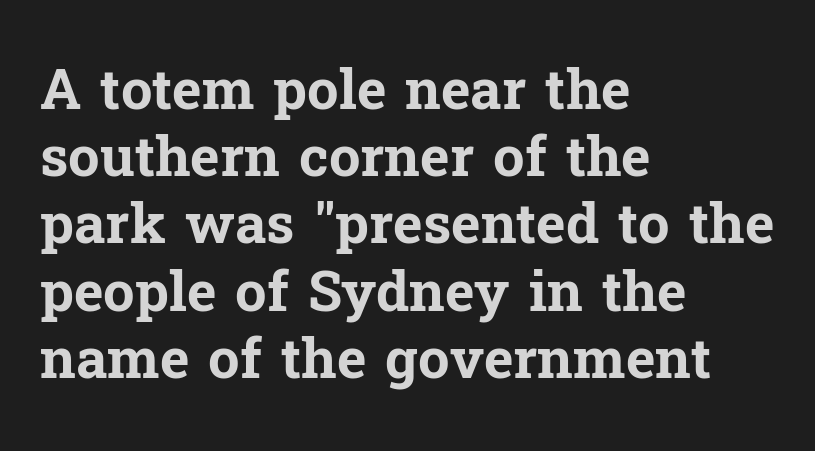
Q: Is the text bold? A: Yes.
Q: Is the text italic (slanted)? A: No, it is upright.
Q: Is the typeface a serif or a sans-serif typeface? A: Serif.
Q: Is the text underlined? A: No.
Q: How is the paragraph aligned? A: Left-aligned.
Q: Is the spacing between letters normal or unusually wide? A: Normal.
Q: Width (condensed, normal, or wide)? A: Normal.
Q: Stroke contrast? A: Low.
Q: x-height? A: Medium.
Q: Monospaced? A: No.
